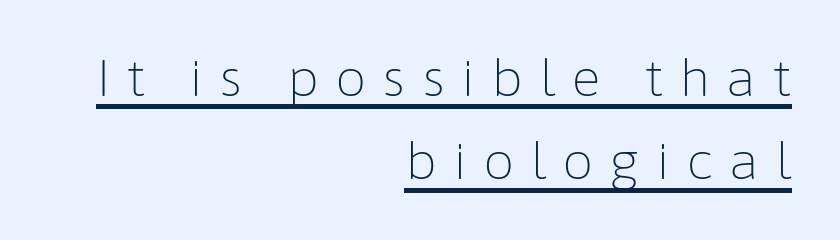
Q: Is the text bold? A: No.
Q: Is the text italic (slanted)? A: No, it is upright.
Q: Is the typeface a serif or a sans-serif typeface? A: Sans-serif.
Q: Is the text underlined? A: Yes.
Q: How is the paragraph aligned? A: Right-aligned.
Q: Is the spacing between letters normal or unusually wide? A: Unusually wide.
Q: Is the spacing between lines tight, normal or loose? A: Normal.
Q: Width (condensed, normal, or wide)? A: Normal.
Q: Stroke contrast? A: Low.
Q: x-height? A: Medium.
Q: Monospaced? A: No.
